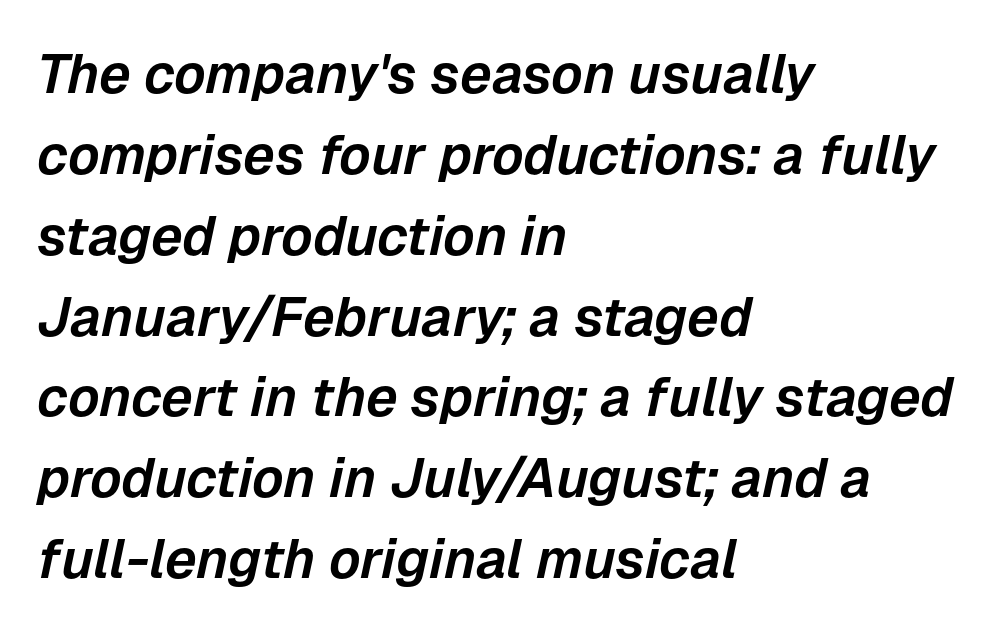
{"italic": "yes", "lean": "right", "slant_degrees": 12, "width": "normal", "stroke_contrast": "low", "x_height": "medium", "monospaced": "no", "underline": "no", "align": "left", "line_spacing": "normal", "line_spacing_ratio": 1.47, "letter_spacing": "normal", "letter_spacing_em": 0.0, "glyph_px": 55}
